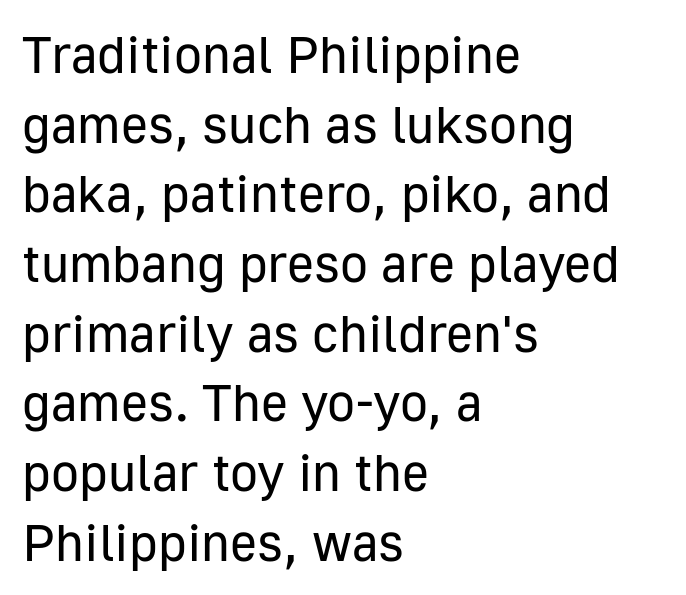
This rendering leaves character spacing at its baseline value. Where is the straight margin? On the left. The foot of each line stays bare and open. This sample has the flowing, uneven cadence of proportional lettering.
